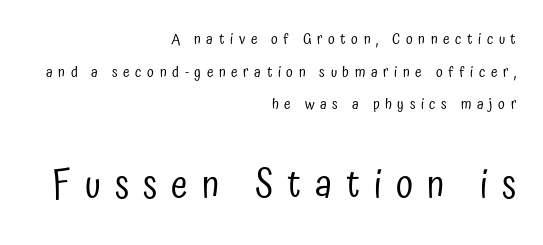
The image shows 38 px regular-weight, condensed sans-serif type, upright; set right-aligned, loose line spacing (2.17x), unusually wide letter spacing (+0.37 em), not underlined; the second (bottom) block is 2.53x larger; low stroke contrast and a medium x-height.
